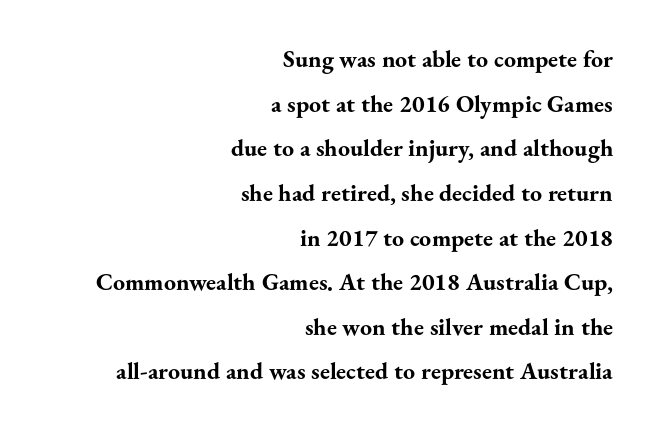
The image shows 24 px bold type, upright; set right-aligned, line spacing 1.86x, normal letter spacing, not underlined.
